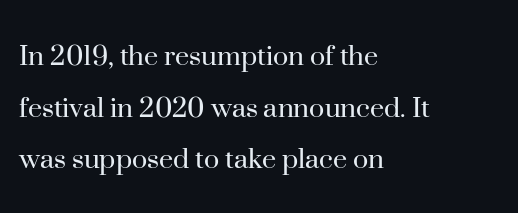
The image shows 32 px regular-weight serif type, upright; set left-aligned, normal line spacing (1.61x), normal letter spacing, not underlined; high stroke contrast and a small x-height.
